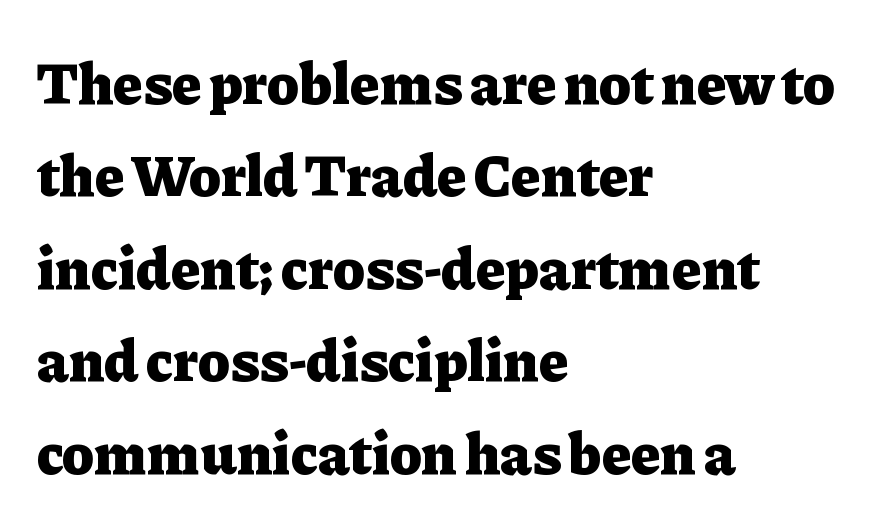
Pretty heavy lettering here — definitely bold. Stroke terminals: seriffed. A normal amount of white space separates one row of letters from the next. The letters advance in unequal steps, a hallmark of proportional type. Students, note that the glyphs here touch the page at normal intervals.
